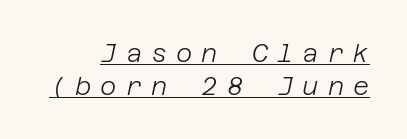
Q: Is the text bold? A: No.
Q: Is the text italic (slanted)? A: Yes, it leans right by about 12 degrees.
Q: Is the text underlined? A: Yes.
Q: Is the spacing between letters normal or unusually wide? A: Unusually wide.
Q: Is the spacing between lines tight, normal or loose? A: Normal.
